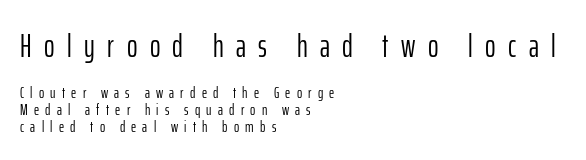
The image shows 32 px light, condensed sans-serif type, upright; set left-aligned, tight line spacing (1.05x), unusually wide letter spacing (+0.39 em), not underlined; the first (top) block is 2.0x larger; low stroke contrast and a medium x-height.
